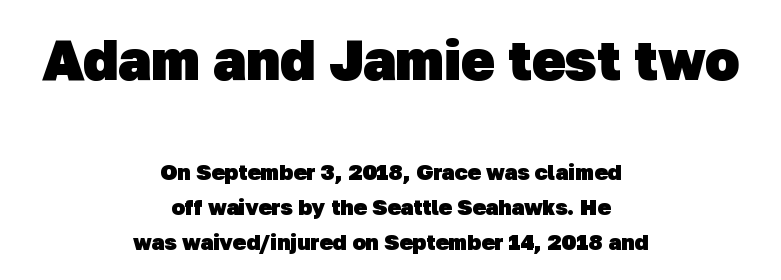
{"serif": "no", "bold": "yes", "weight": "heavy", "width": "normal", "stroke_contrast": "low", "x_height": "medium", "monospaced": "no", "underline": "no", "align": "center", "line_spacing": "normal", "line_spacing_ratio": 1.58, "letter_spacing": "normal", "letter_spacing_em": 0.0, "larger_block": "first", "size_ratio": 2.55, "glyph_px": 56}
